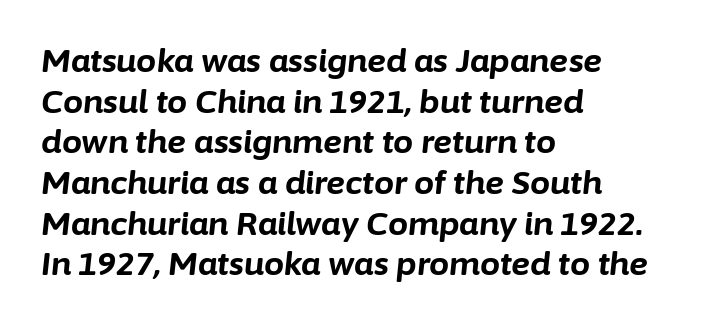
Q: Is the text bold? A: Yes.
Q: Is the text italic (slanted)? A: Yes, it leans right by about 6 degrees.
Q: Is the text underlined? A: No.
Q: How is the paragraph aligned? A: Left-aligned.
Q: Is the spacing between letters normal or unusually wide? A: Normal.
Q: Is the spacing between lines tight, normal or loose? A: Normal.
Q: Width (condensed, normal, or wide)? A: Normal.
Q: Stroke contrast? A: Low.
Q: x-height? A: Medium.
Q: Monospaced? A: No.
